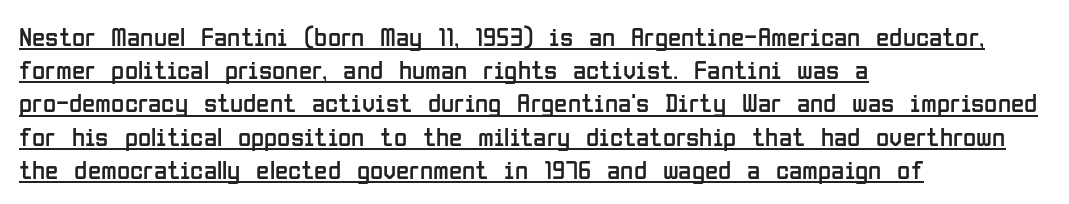
Q: Is the text bold? A: No.
Q: Is the text italic (slanted)? A: No, it is upright.
Q: Is the text underlined? A: Yes.
Q: How is the paragraph aligned? A: Left-aligned.
Q: Is the spacing between letters normal or unusually wide? A: Normal.
